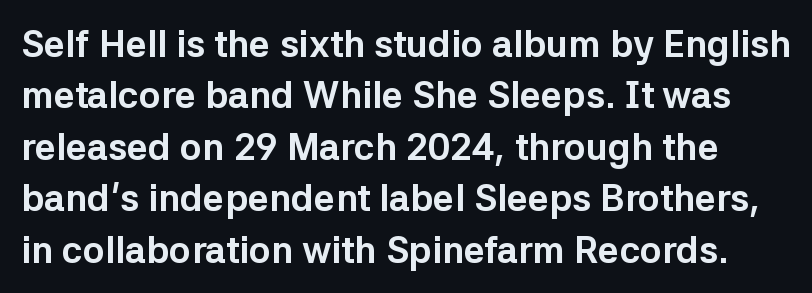
{"serif": "no", "italic": "no", "bold": "yes", "weight": "bold", "width": "normal", "stroke_contrast": "low", "x_height": "medium", "monospaced": "no", "underline": "no", "line_spacing": "normal", "line_spacing_ratio": 1.39, "letter_spacing": "normal", "letter_spacing_em": 0.0, "glyph_px": 37}
